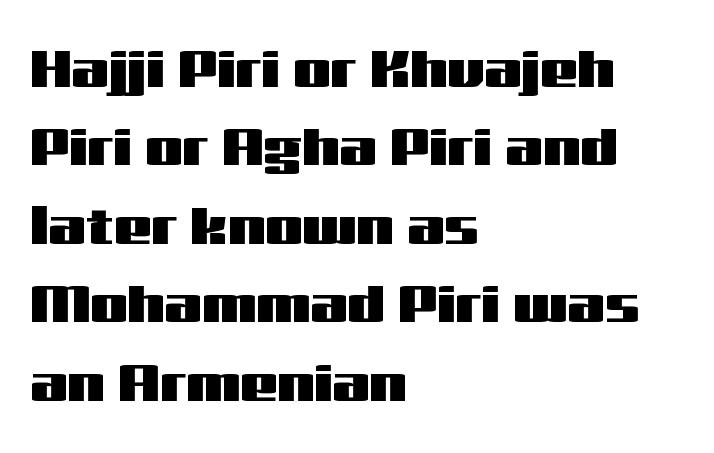
The image shows 53 px wide sans-serif type, upright; set left-aligned, normal line spacing (1.48x), normal letter spacing, not underlined; medium stroke contrast and a medium x-height.
